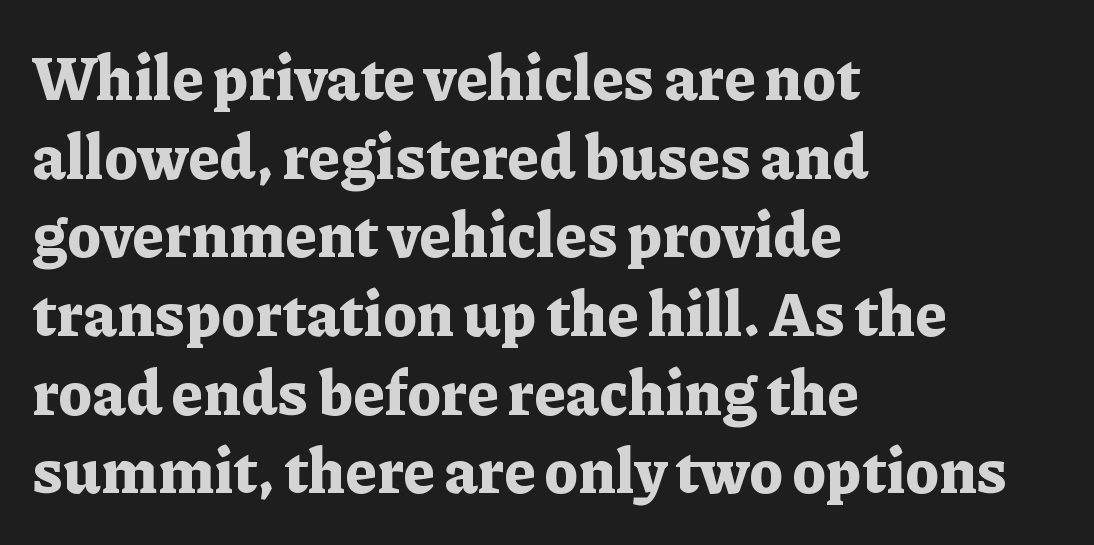
{"serif": "yes", "italic": "no", "bold": "yes", "weight": "bold", "width": "normal", "stroke_contrast": "low", "x_height": "medium", "monospaced": "no", "underline": "no", "align": "left", "line_spacing": "normal", "line_spacing_ratio": 1.29, "letter_spacing": "normal", "letter_spacing_em": 0.0, "glyph_px": 61}
